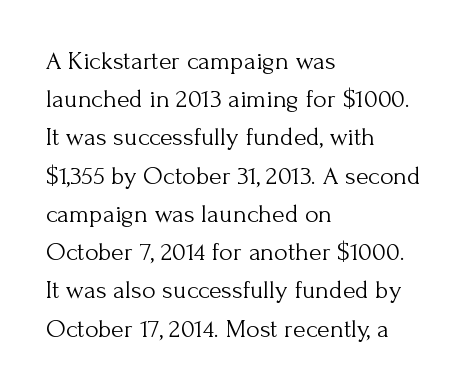
Q: Is the text bold? A: No.
Q: Is the text italic (slanted)? A: No, it is upright.
Q: Is the text underlined? A: No.
Q: How is the paragraph aligned? A: Left-aligned.
Q: Is the spacing between letters normal or unusually wide? A: Normal.
Q: Is the spacing between lines tight, normal or loose? A: Normal.
